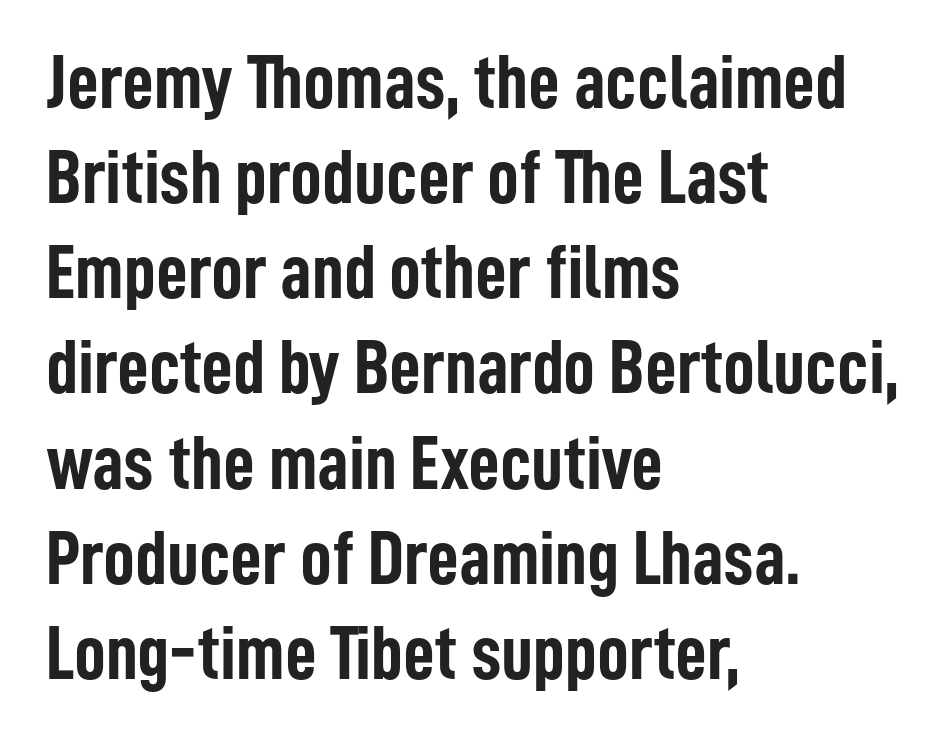
Q: Is the text bold? A: Yes.
Q: Is the text italic (slanted)? A: No, it is upright.
Q: Is the typeface a serif or a sans-serif typeface? A: Sans-serif.
Q: Is the text underlined? A: No.
Q: How is the paragraph aligned? A: Left-aligned.
Q: Is the spacing between letters normal or unusually wide? A: Normal.
Q: Width (condensed, normal, or wide)? A: Condensed.
Q: Stroke contrast? A: Low.
Q: x-height? A: Medium.
Q: Monospaced? A: No.
